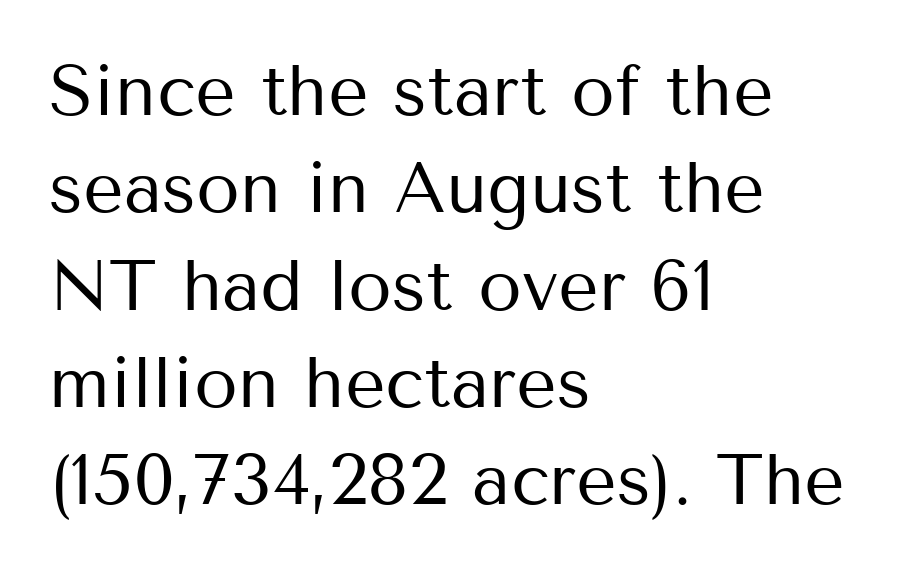
{"serif": "no", "italic": "no", "bold": "no", "weight": "regular", "width": "normal", "stroke_contrast": "medium", "x_height": "medium", "monospaced": "no", "underline": "no", "align": "left", "line_spacing": "normal", "line_spacing_ratio": 1.37, "letter_spacing": "normal", "letter_spacing_em": 0.0, "glyph_px": 71}
